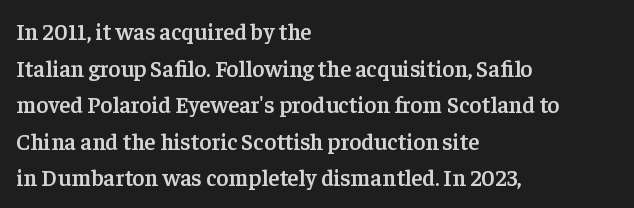
Q: Is the text bold? A: Semi-bold.
Q: Is the text italic (slanted)? A: No, it is upright.
Q: Is the text underlined? A: No.
Q: How is the paragraph aligned? A: Left-aligned.
Q: Is the spacing between letters normal or unusually wide? A: Normal.
Q: Is the spacing between lines tight, normal or loose? A: Normal.
